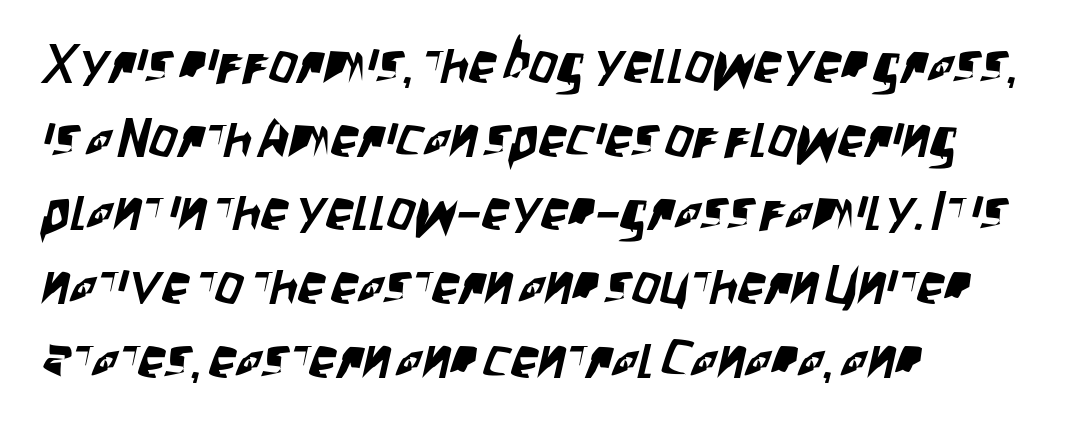
The space between consecutive lines is moderate. Letterform terminals end flat and unadorned throughout the passage. Glance below the letters and you will spot only blank space. Varying glyph widths throughout — classic text-font behaviour. The compositor pushed each line to the left boundary. Nobody touched the tracking dial on this one.
